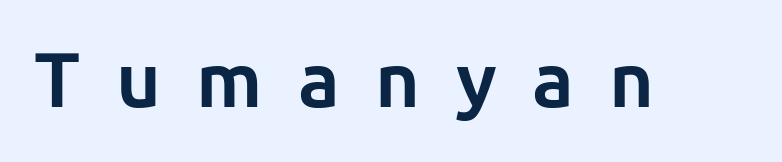
The strip under each line holds only bare page. The horizontal fit of the characters is loose and conspicuously gappy. Character widths vary here, with narrow letters taking less room than wide ones. Italic? Not at all — the glyphs are vertical. Plenty of ink on the page — the face is bold.
